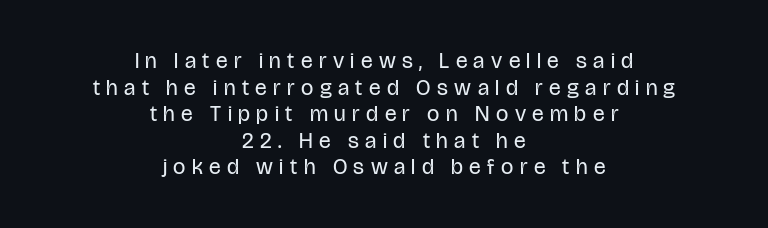
{"italic": "no", "bold": "no", "underline": "no", "align": "center", "line_spacing_ratio": 1.21, "letter_spacing": "wide", "letter_spacing_em": 0.29, "glyph_px": 22}
